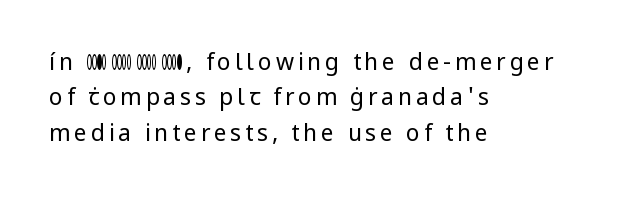
Line beginnings align vertically; line endings do not. The area under the type is left untouched. Summary of vertical rhythm: regular, with standard interline spacing. The weight tops out at a normal text grade. This is roman type, the default non-slanted kind.
